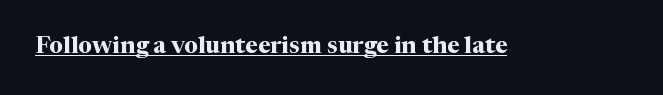
The image shows 24 px bold type, upright; set normal letter spacing, underlined.
